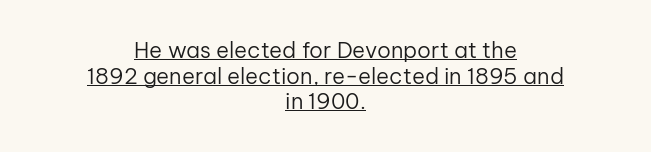
You can tell it's not italic because the verticals are truly vertical. You could call the tracking neutral — neither tight nor loose. The words here are underlined. Stroke thickness stays within the range of a standard reading face or lighter. A centered setting, common on invitations and titles, is used for this passage.
